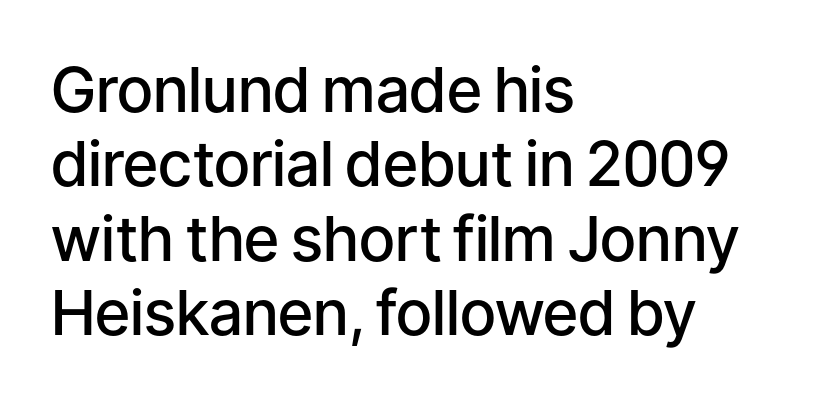
{"serif": "no", "italic": "no", "bold": "semi", "weight": "semibold", "width": "normal", "stroke_contrast": "low", "x_height": "medium", "monospaced": "no", "underline": "no", "align": "left", "line_spacing_ratio": 1.2, "letter_spacing": "normal", "letter_spacing_em": 0.0, "glyph_px": 62}
